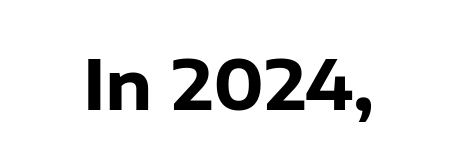
{"serif": "no", "italic": "no", "bold": "yes", "weight": "heavy", "width": "normal", "stroke_contrast": "low", "x_height": "medium", "monospaced": "no", "underline": "no", "letter_spacing": "normal", "letter_spacing_em": 0.0, "glyph_px": 68}
